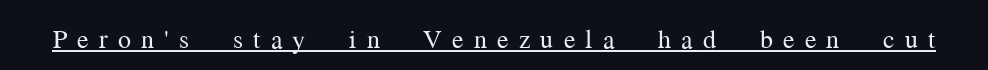
This is roman type, the default non-slanted kind. Quick note: underline on. This sample uses expanded letter spacing, leaving extra air between glyphs. Weight: in the light-to-regular range.
